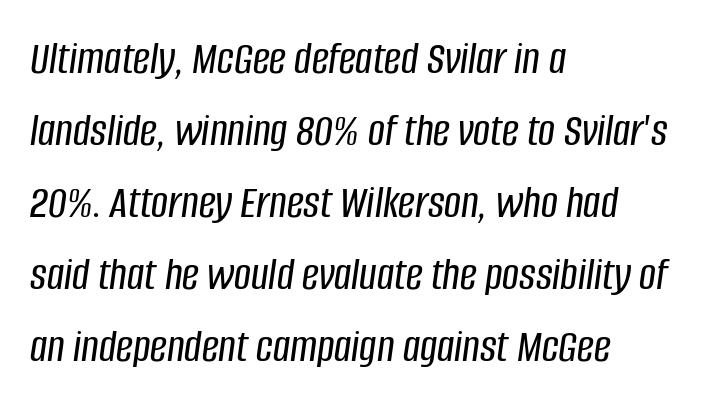
Q: Is the text italic (slanted)? A: Yes, it leans right by about 8 degrees.
Q: Is the text underlined? A: No.
Q: How is the paragraph aligned? A: Left-aligned.
Q: Is the spacing between letters normal or unusually wide? A: Normal.
Q: Is the spacing between lines tight, normal or loose? A: Normal.
Q: Width (condensed, normal, or wide)? A: Condensed.
Q: Stroke contrast? A: Low.
Q: x-height? A: Large.
Q: Monospaced? A: No.
